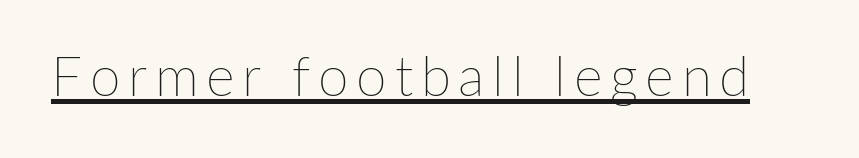
Q: Is the text bold? A: No.
Q: Is the text italic (slanted)? A: No, it is upright.
Q: Is the text underlined? A: Yes.
Q: Width (condensed, normal, or wide)? A: Normal.
Q: Stroke contrast? A: Low.
Q: x-height? A: Medium.
Q: Monospaced? A: No.
